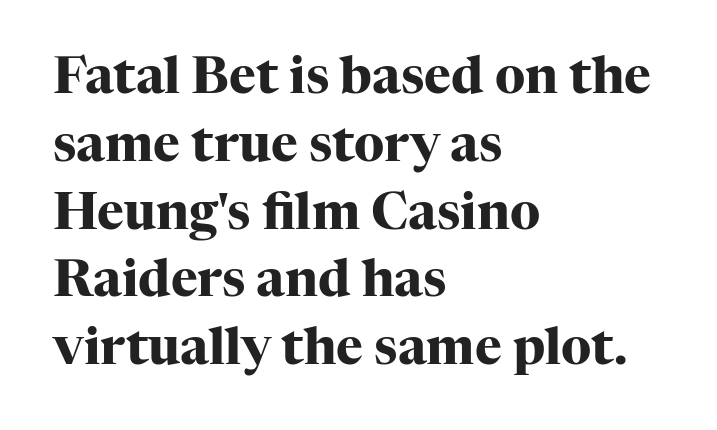
{"serif": "yes", "italic": "no", "bold": "yes", "weight": "heavy", "width": "normal", "stroke_contrast": "high", "x_height": "medium", "monospaced": "no", "underline": "no", "align": "left", "line_spacing": "normal", "line_spacing_ratio": 1.33, "letter_spacing": "normal", "letter_spacing_em": 0.0, "glyph_px": 51}
